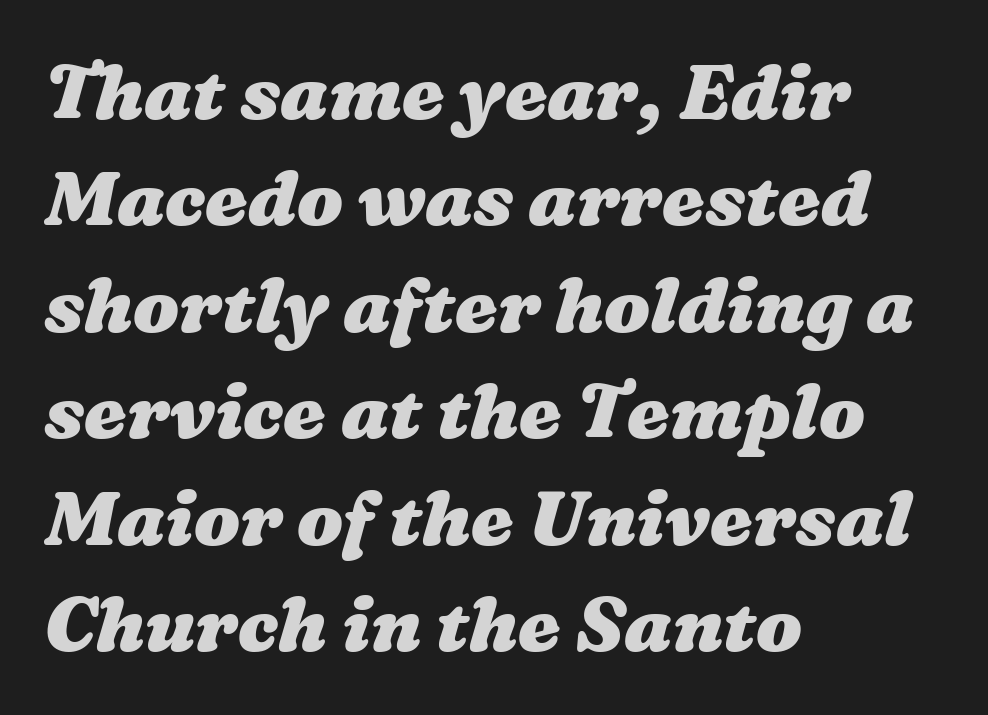
Is the letter spacing exaggerated? No — it looks like the ordinary default. The passage shown is typed in a proportional face where columns would drift. These lines sit exactly where default settings would place them. Notice how the passage keeps a crisp vertical edge on the left only. Rule under the text: the space is simply empty.
